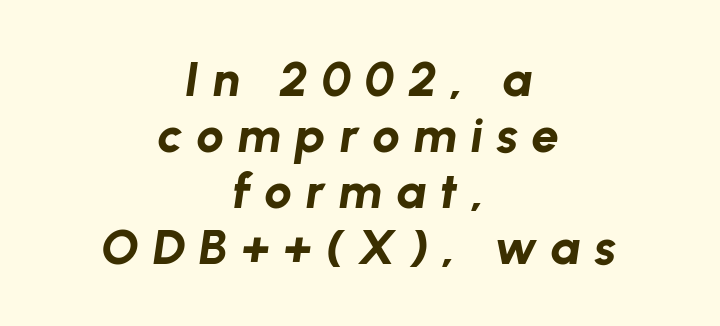
Q: Is the text bold? A: Yes.
Q: Is the text italic (slanted)? A: Yes, it leans right by about 8 degrees.
Q: Is the text underlined? A: No.
Q: How is the paragraph aligned? A: Centered.
Q: Is the spacing between letters normal or unusually wide? A: Unusually wide.
Q: Is the spacing between lines tight, normal or loose? A: Tight.
Q: Width (condensed, normal, or wide)? A: Normal.
Q: Stroke contrast? A: Low.
Q: x-height? A: Medium.
Q: Monospaced? A: No.
